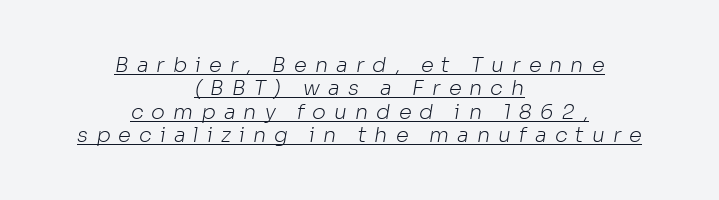
The image shows 21 px text type; set centered, tight line spacing (1.11x), unusually wide letter spacing (+0.38 em), underlined.
